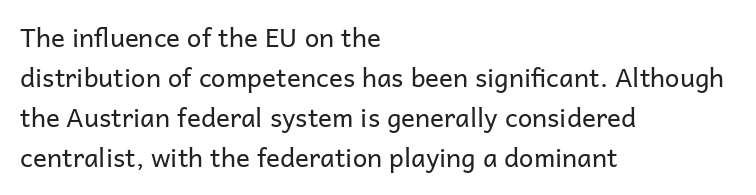
The image shows 26 px text type, upright; set left-aligned, normal line spacing (1.54x), normal letter spacing, not underlined.
